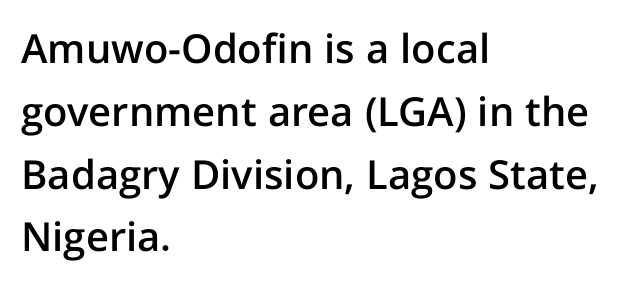
{"serif": "no", "italic": "no", "bold": "semi", "weight": "semibold", "width": "normal", "stroke_contrast": "low", "x_height": "medium", "monospaced": "no", "underline": "no", "align": "left", "line_spacing": "normal", "line_spacing_ratio": 1.57, "letter_spacing": "normal", "letter_spacing_em": 0.0, "glyph_px": 40}
